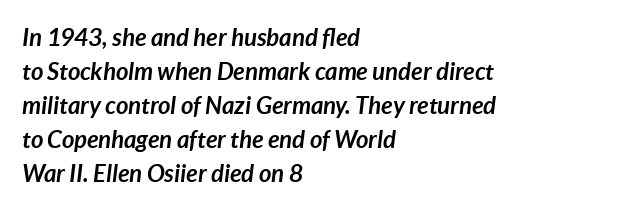
The image shows 24 px bold type, italic (leaning right); set left-aligned, normal line spacing (1.42x), normal letter spacing, not underlined.
